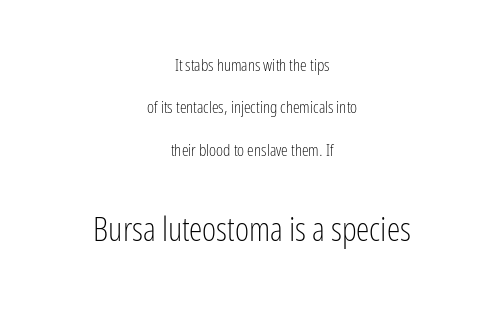
{"serif": "no", "italic": "no", "bold": "no", "weight": "light", "width": "condensed", "stroke_contrast": "low", "x_height": "medium", "monospaced": "no", "underline": "no", "align": "center", "line_spacing": "loose", "line_spacing_ratio": 2.5, "letter_spacing": "normal", "letter_spacing_em": 0.0, "larger_block": "second", "size_ratio": 2.0, "glyph_px": 34}
